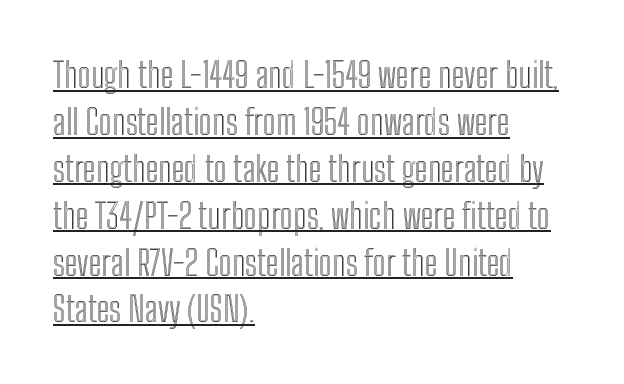
Character widths vary here, with narrow letters taking less room than wide ones. The letters sit at their default tracking, neither squeezed nor spread. Teacher's note: observe the even left margin — that is flush-left alignment. The passage shown stacks its lines at a standard gap.
